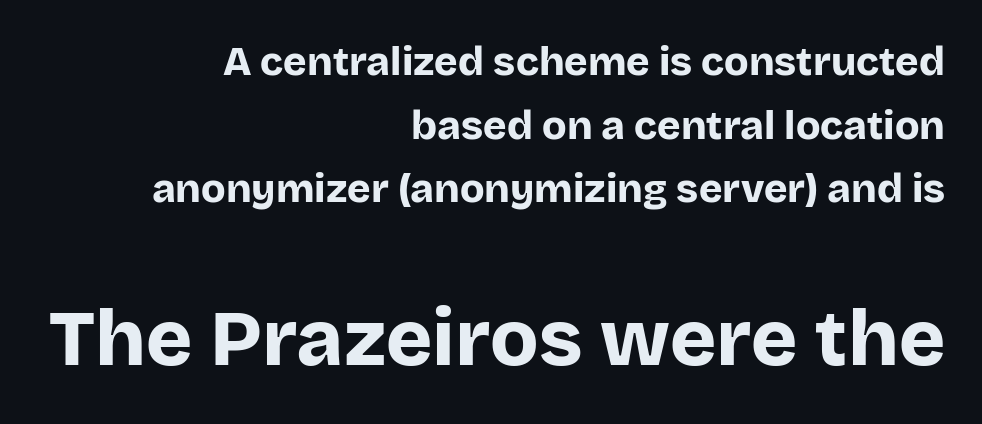
{"serif": "no", "italic": "no", "bold": "yes", "weight": "bold", "width": "normal", "stroke_contrast": "low", "x_height": "large", "monospaced": "no", "underline": "no", "align": "right", "line_spacing": "normal", "line_spacing_ratio": 1.59, "letter_spacing": "normal", "letter_spacing_em": 0.0, "larger_block": "second", "size_ratio": 1.98, "glyph_px": 79}
